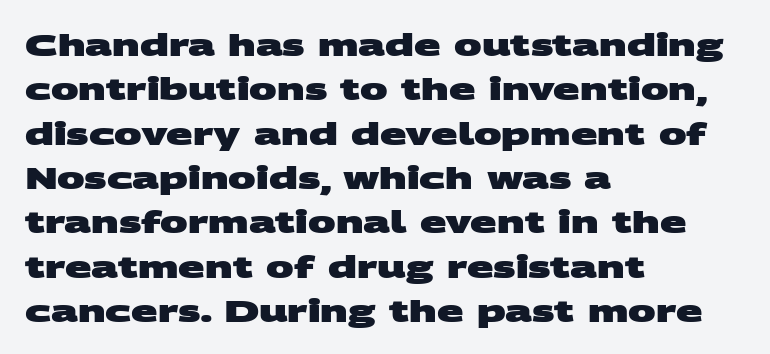
Q: Is the text bold? A: Yes.
Q: Is the typeface a serif or a sans-serif typeface? A: Sans-serif.
Q: Is the text underlined? A: No.
Q: How is the paragraph aligned? A: Left-aligned.
Q: Is the spacing between letters normal or unusually wide? A: Normal.
Q: Is the spacing between lines tight, normal or loose? A: Normal.
Q: Width (condensed, normal, or wide)? A: Wide.
Q: Stroke contrast? A: Medium.
Q: x-height? A: Large.
Q: Monospaced? A: No.
